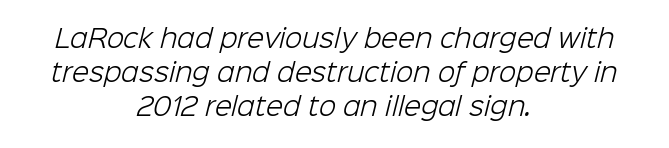
{"bold": "no", "underline": "no", "align": "center", "line_spacing": "normal", "line_spacing_ratio": 1.36, "letter_spacing": "normal", "letter_spacing_em": 0.0, "glyph_px": 25}
